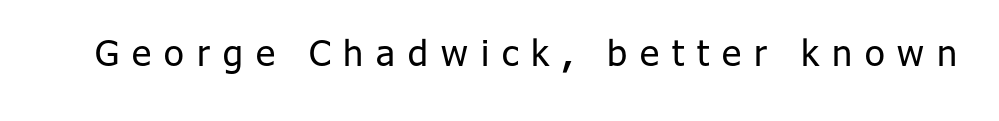
The image shows 36 px regular-weight sans-serif type, upright; set unusually wide letter spacing (+0.36 em), not underlined; low stroke contrast and a medium x-height.
